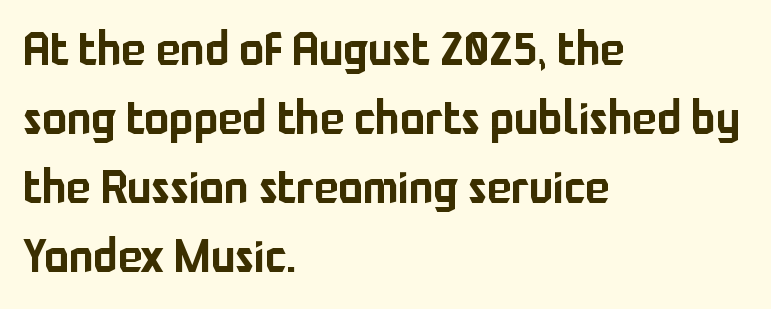
The image shows 46 px sans-serif type, upright; set left-aligned, normal line spacing (1.5x), normal letter spacing, not underlined; low stroke contrast and a medium x-height.
